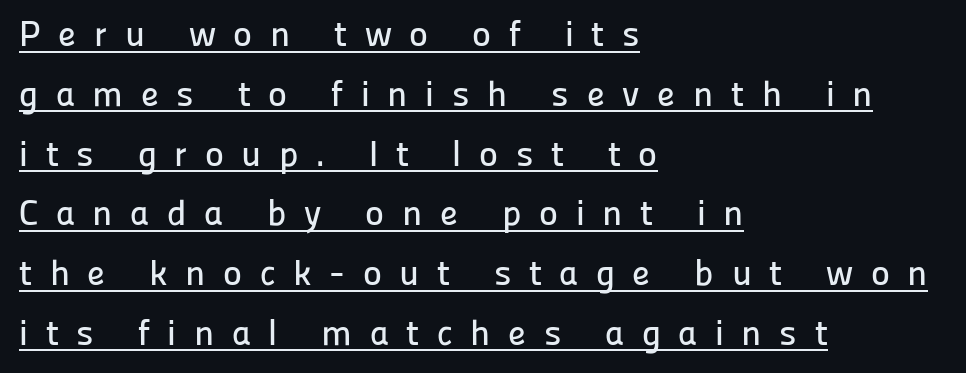
The designer left line spacing at the default. The setting favours the left margin, as ordinary paragraphs usually do. Character widths vary here, with narrow letters taking less room than wide ones. A rule runs beneath these lines of type. Every stem runs plumb, perpendicular to the baseline. Students, note that the glyphs here are deliberately spaced far apart.
